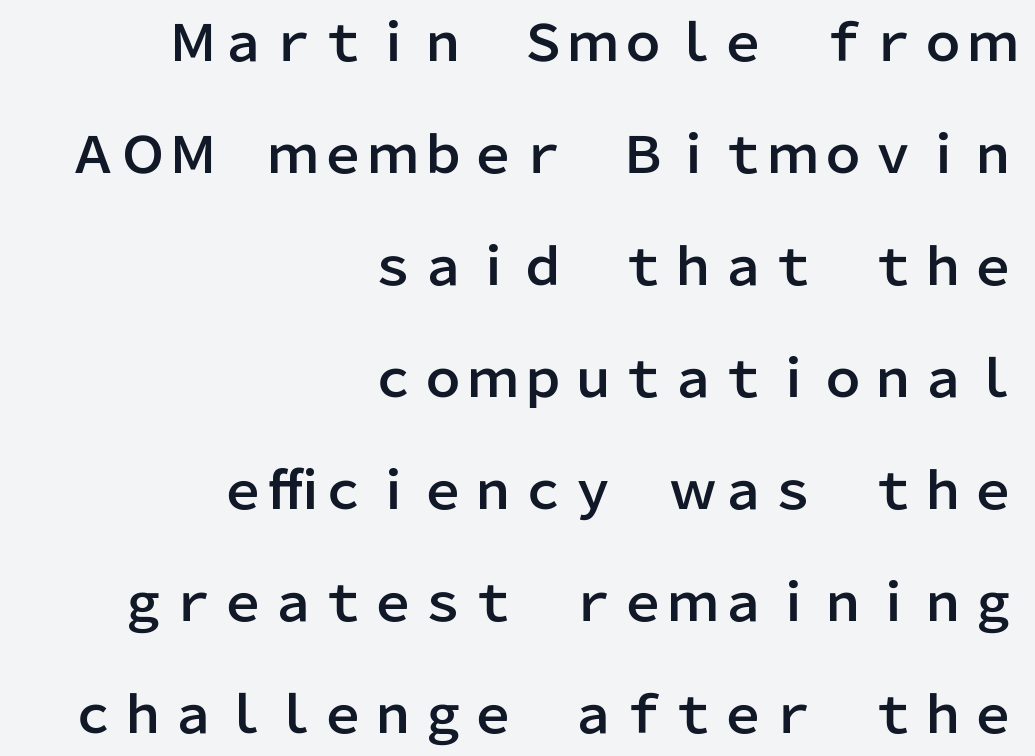
The image shows 50 px sans-serif type, upright; set right-aligned, loose line spacing (2.24x), normal letter spacing, not underlined; low stroke contrast and a medium x-height.
